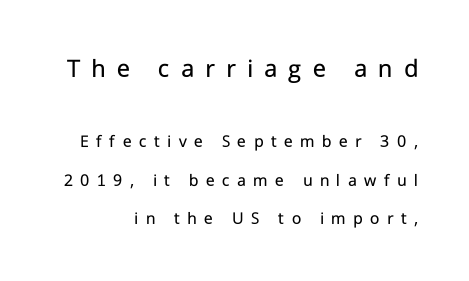
Q: Is the text bold? A: No.
Q: Is the text italic (slanted)? A: No, it is upright.
Q: Is the text underlined? A: No.
Q: Is the spacing between letters normal or unusually wide? A: Unusually wide.
Q: Is the spacing between lines tight, normal or loose? A: Loose.
Q: Which block of text is set in a larger size, the first (top) or the second (bottom)? A: The first (top) one.
